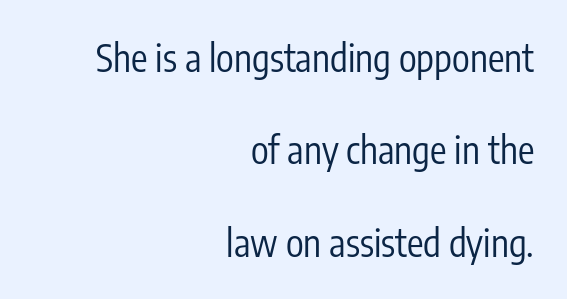
Nothing heavy about these letters — not bold at all. You can tell it's not italic because the verticals are truly vertical. Rule under the text: the space is simply empty. What stands out about the letter spacing? Nothing — it is the standard amount. The rendering uses natural spacing where letterforms have individual widths. All the whitespace from short lines collects on the left.
